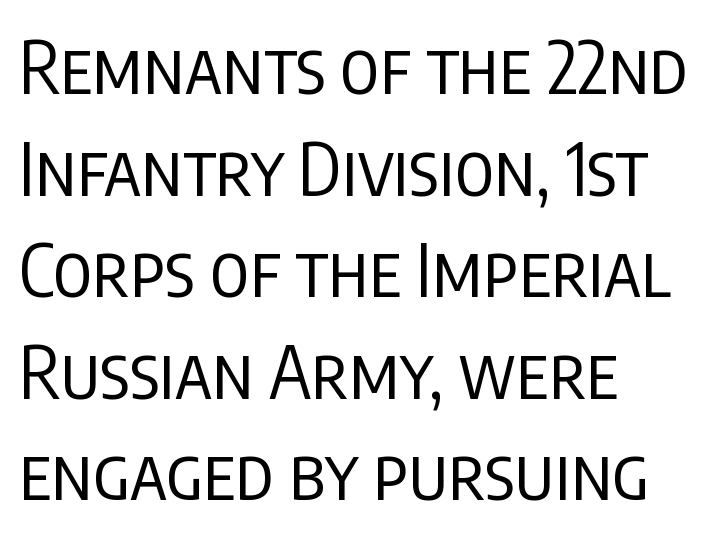
{"serif": "no", "italic": "no", "bold": "no", "weight": "regular", "width": "condensed", "stroke_contrast": "low", "x_height": "large", "monospaced": "no", "underline": "no", "align": "left", "line_spacing": "normal", "line_spacing_ratio": 1.41, "letter_spacing": "normal", "letter_spacing_em": 0.0, "glyph_px": 72}
